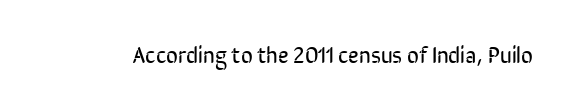
{"italic": "no", "bold": "no", "underline": "no", "letter_spacing": "normal", "letter_spacing_em": 0.0, "glyph_px": 23}
